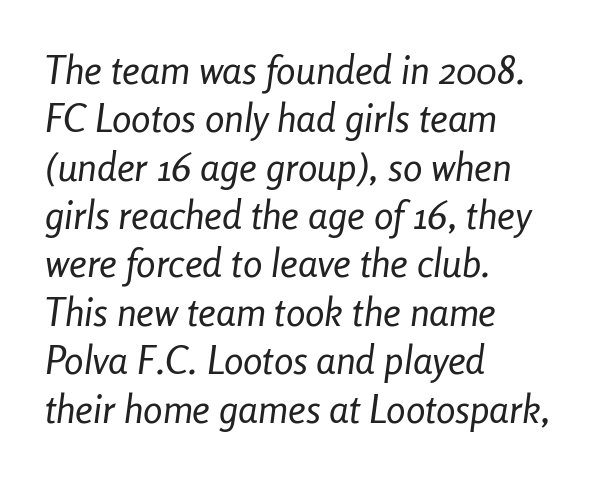
Just letters on the line, the space beneath them empty. You could not count columns in this text — the font is proportionally spaced. Characters follow at the spacing the type designer built in. Slanted lettering throughout. No chunkiness to these letters — they're not bold. Every row of glyphs begins at an identical x-position on the left.
